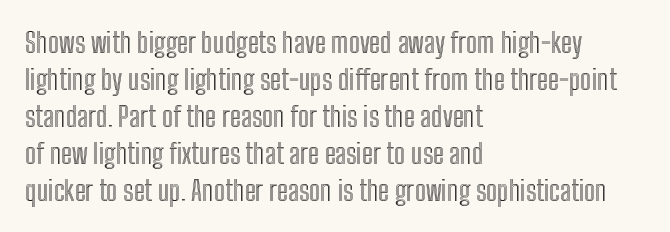
Q: Is the text italic (slanted)? A: No, it is upright.
Q: Is the text underlined? A: No.
Q: How is the paragraph aligned? A: Left-aligned.
Q: Is the spacing between letters normal or unusually wide? A: Normal.
Q: Is the spacing between lines tight, normal or loose? A: Normal.
Q: Width (condensed, normal, or wide)? A: Condensed.
Q: x-height? A: Medium.
Q: Monospaced? A: No.
